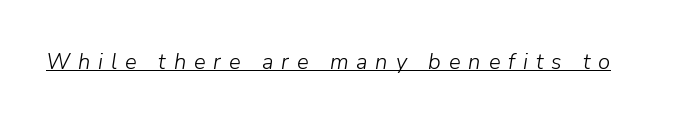
{"italic": "yes", "lean": "right", "slant_degrees": 9, "bold": "no", "underline": "yes", "letter_spacing": "wide", "letter_spacing_em": 0.36, "glyph_px": 22}
